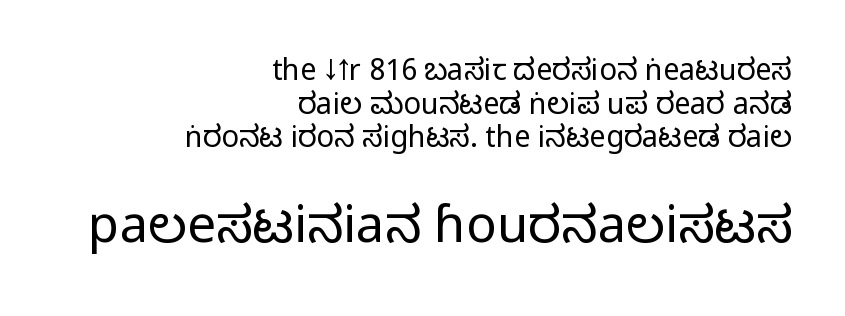
Typographically, this falls in the sans-serif category. Honestly, the letter spacing is just normal — you wouldn't notice it. Larger block? The one below; the one above is distinctly smaller. Is this a fixed-width face? No — the glyphs have proportional, varying widths. The specimen omits any rule beneath the text block's lines. Tall strokes in this sample are plumb rather than angled.
